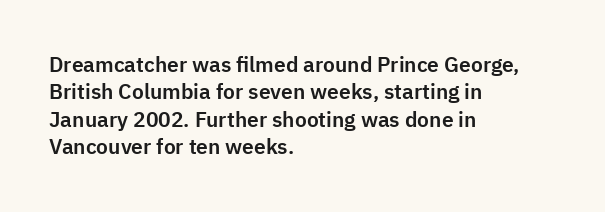
Q: Is the text italic (slanted)? A: No, it is upright.
Q: Is the text underlined? A: No.
Q: How is the paragraph aligned? A: Left-aligned.
Q: Is the spacing between letters normal or unusually wide? A: Normal.
Q: Is the spacing between lines tight, normal or loose? A: Normal.
